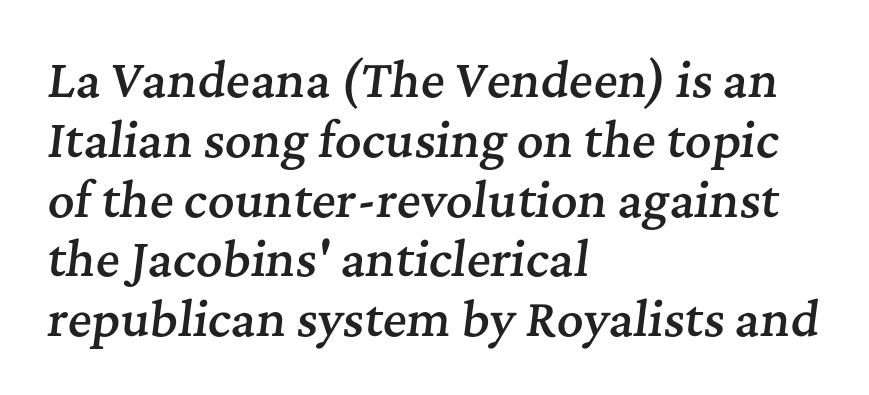
{"serif": "yes", "italic": "yes", "lean": "right", "slant_degrees": 7, "bold": "semi", "weight": "semibold", "width": "normal", "stroke_contrast": "medium", "x_height": "medium", "monospaced": "no", "underline": "no", "align": "left", "line_spacing": "normal", "line_spacing_ratio": 1.3, "letter_spacing": "normal", "letter_spacing_em": 0.0, "glyph_px": 46}
